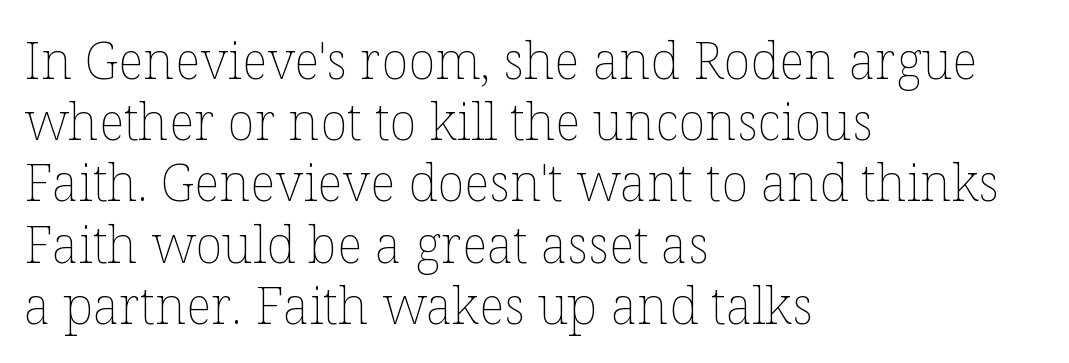
The image shows 51 px thin type, upright; set left-aligned, line spacing 1.2x, normal letter spacing, not underlined; low stroke contrast and a medium x-height.
